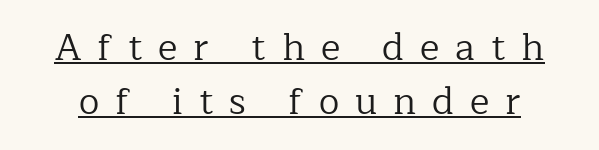
Q: Is the text bold? A: No.
Q: Is the text italic (slanted)? A: No, it is upright.
Q: Is the typeface a serif or a sans-serif typeface? A: Serif.
Q: Is the text underlined? A: Yes.
Q: Is the spacing between letters normal or unusually wide? A: Unusually wide.
Q: Is the spacing between lines tight, normal or loose? A: Normal.
Q: Width (condensed, normal, or wide)? A: Normal.
Q: Stroke contrast? A: Low.
Q: x-height? A: Medium.
Q: Monospaced? A: No.
